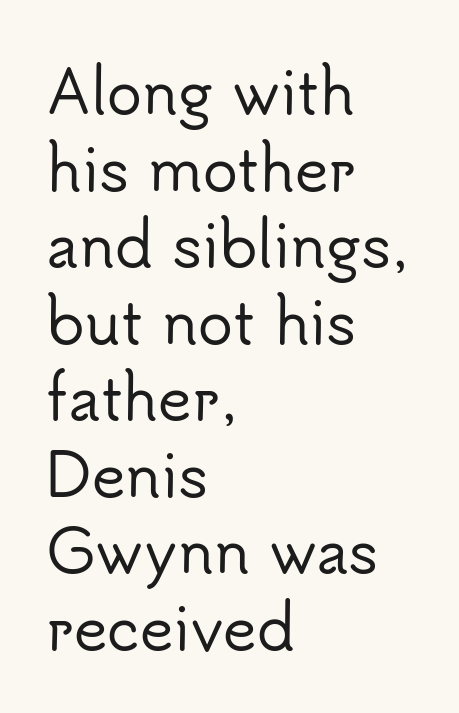
The image shows 58 px sans-serif type, upright; set left-aligned, normal line spacing (1.32x), normal letter spacing, not underlined; low stroke contrast and a small x-height.
